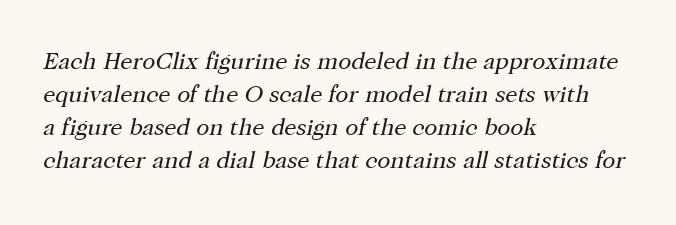
Q: Is the text bold? A: No.
Q: Is the text italic (slanted)? A: Yes, it leans right by about 12 degrees.
Q: Is the text underlined? A: No.
Q: How is the paragraph aligned? A: Left-aligned.
Q: Is the spacing between letters normal or unusually wide? A: Normal.
Q: Is the spacing between lines tight, normal or loose? A: Normal.
